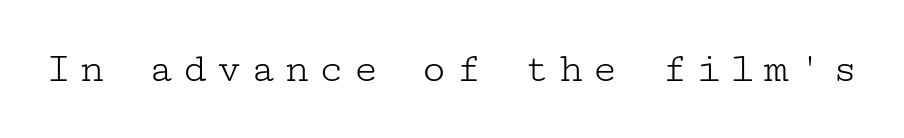
The image shows 43 px light, wide serif type, upright; set not underlined; low stroke contrast and a medium x-height.
